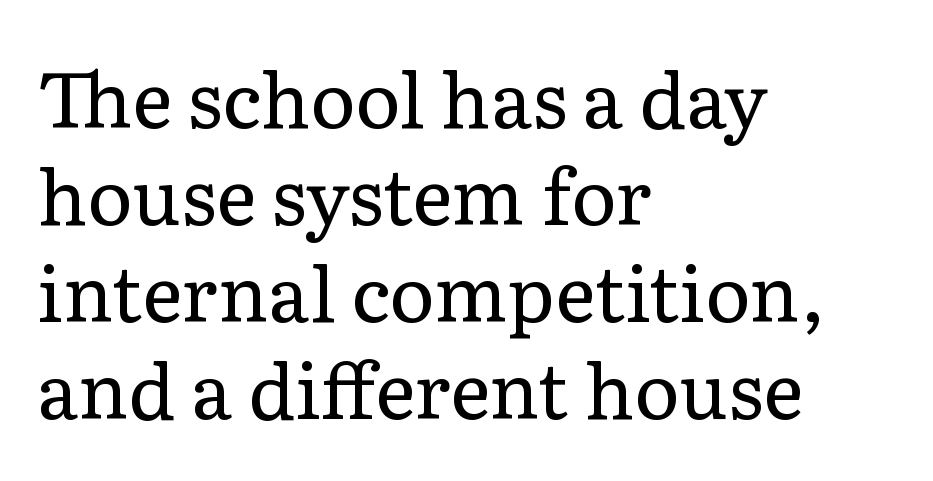
{"serif": "yes", "italic": "no", "bold": "no", "weight": "regular", "width": "normal", "stroke_contrast": "low", "x_height": "medium", "monospaced": "no", "underline": "no", "align": "left", "line_spacing": "normal", "line_spacing_ratio": 1.26, "letter_spacing": "normal", "letter_spacing_em": 0.0, "glyph_px": 77}
